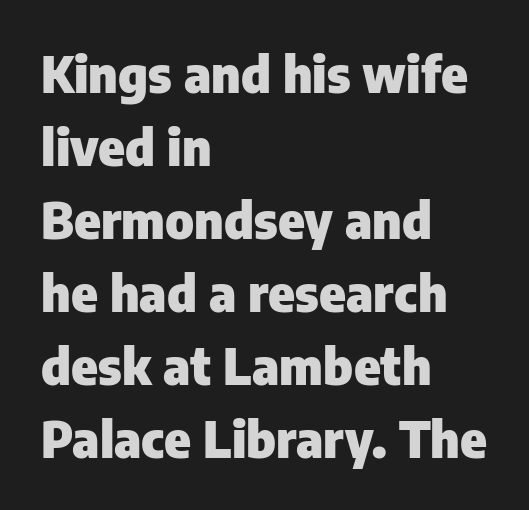
This sample has the flowing, uneven cadence of proportional lettering. These lines keep a tight, regular rhythm from letter to letter. Grotesque or geometric, the face here clearly has no serifs. The glyphs are unaccompanied by any horizontal stroke below them. The lettering holds an erect, upright posture throughout. Reading down the column, the eye jumps a familiar distance to each next line.
